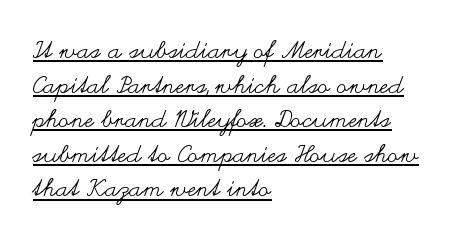
{"bold": "no", "underline": "yes", "align": "left", "line_spacing": "normal", "line_spacing_ratio": 1.44, "letter_spacing": "normal", "letter_spacing_em": 0.0, "glyph_px": 24}
